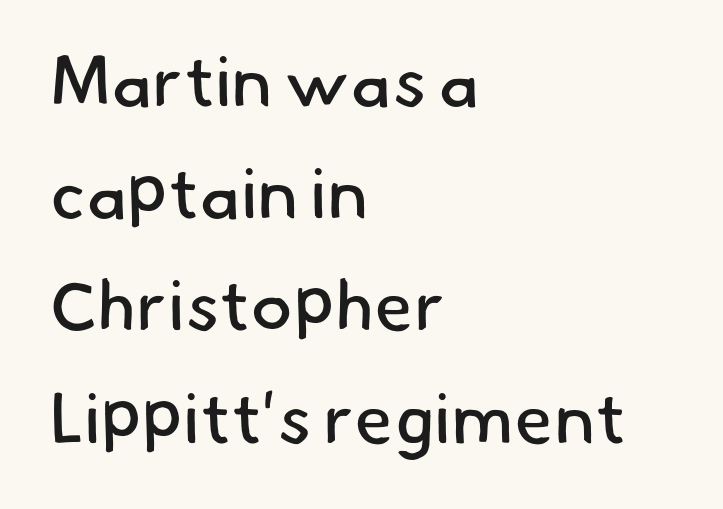
Regarding serifs, this sample does without them. Weight: not bold — regular or lighter. Nothing unusual about the tracking: characters are spaced as the font intends. Compared with typical paragraphs, the rows here are spaced about the same. The baseline area is clear. Each line starts at the same left margin while the right side varies.
